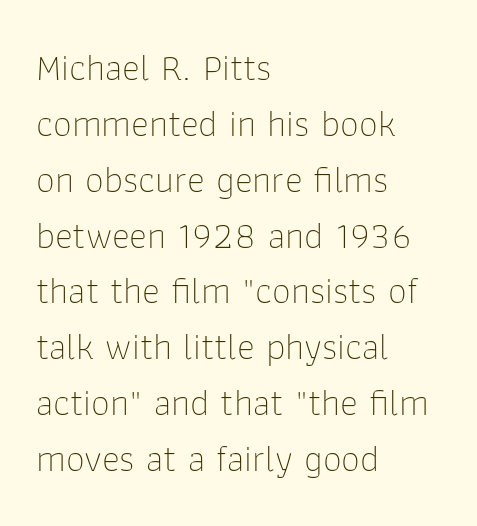
{"serif": "no", "italic": "no", "bold": "no", "weight": "thin", "width": "normal", "stroke_contrast": "low", "x_height": "medium", "monospaced": "no", "underline": "no", "align": "left", "line_spacing": "normal", "line_spacing_ratio": 1.47, "letter_spacing": "normal", "letter_spacing_em": 0.0, "glyph_px": 38}
